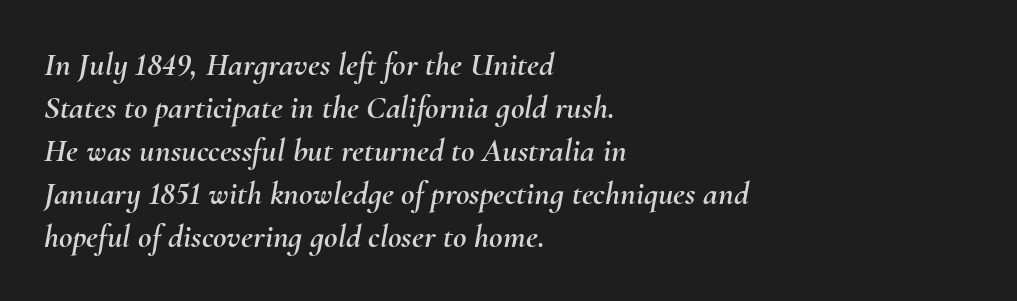
{"italic": "yes", "lean": "right", "slant_degrees": 10, "width": "normal", "stroke_contrast": "medium", "x_height": "small", "monospaced": "no", "underline": "no", "align": "left", "line_spacing": "normal", "line_spacing_ratio": 1.3, "letter_spacing": "normal", "letter_spacing_em": 0.0, "glyph_px": 33}
